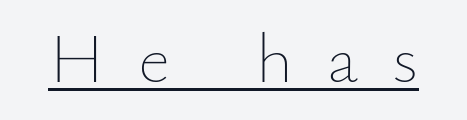
Counters stay open thanks to moderate or lighter strokes. Is there an underline? Yes — a line sits under the letters. You could only call the tracking loose — the letters float apart. Each letter keeps its own natural width here, so spacing adapts to shape.
